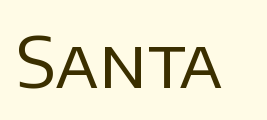
{"serif": "no", "italic": "no", "bold": "no", "weight": "regular", "width": "normal", "stroke_contrast": "low", "x_height": "large", "monospaced": "no", "underline": "no", "letter_spacing": "normal", "letter_spacing_em": 0.0, "glyph_px": 69}
